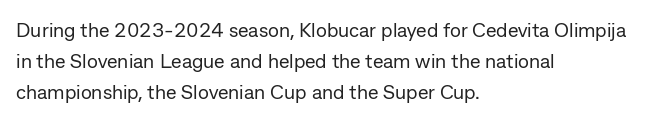
{"italic": "no", "bold": "no", "underline": "no", "align": "left", "line_spacing": "normal", "line_spacing_ratio": 1.54, "letter_spacing": "normal", "letter_spacing_em": 0.0, "glyph_px": 20}
